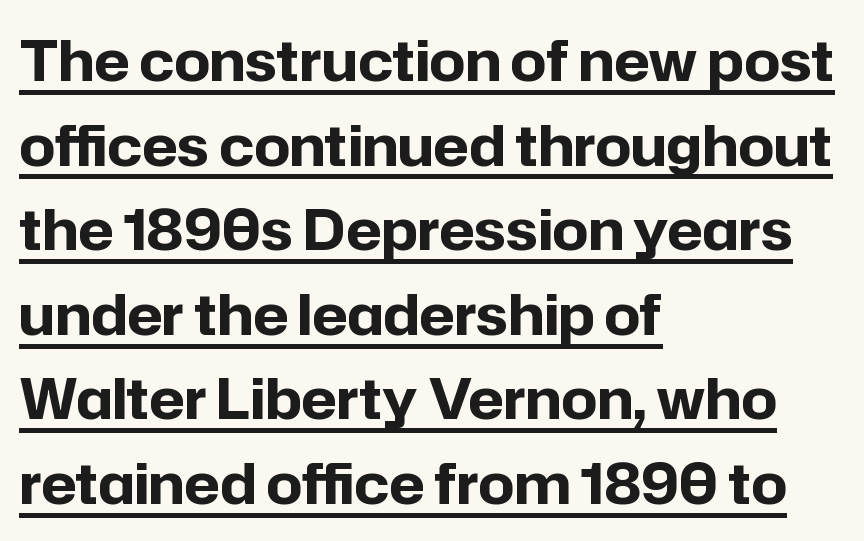
Q: Is the text bold? A: Yes.
Q: Is the text italic (slanted)? A: No, it is upright.
Q: Is the typeface a serif or a sans-serif typeface? A: Sans-serif.
Q: Is the text underlined? A: Yes.
Q: How is the paragraph aligned? A: Left-aligned.
Q: Is the spacing between letters normal or unusually wide? A: Normal.
Q: Is the spacing between lines tight, normal or loose? A: Normal.
Q: Width (condensed, normal, or wide)? A: Normal.
Q: Stroke contrast? A: Low.
Q: x-height? A: Medium.
Q: Monospaced? A: No.
